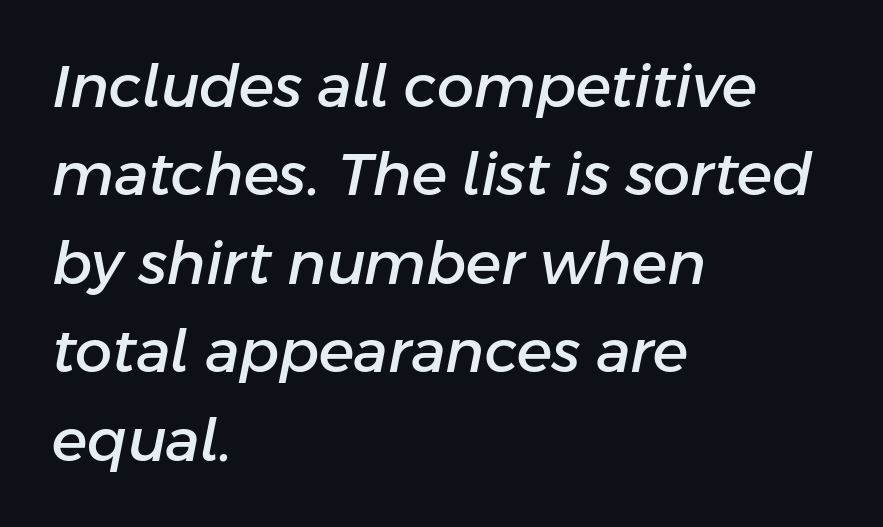
{"italic": "yes", "lean": "right", "slant_degrees": 11, "width": "normal", "stroke_contrast": "low", "x_height": "medium", "monospaced": "no", "underline": "no", "align": "left", "line_spacing": "normal", "line_spacing_ratio": 1.5, "letter_spacing": "normal", "letter_spacing_em": 0.0, "glyph_px": 59}
